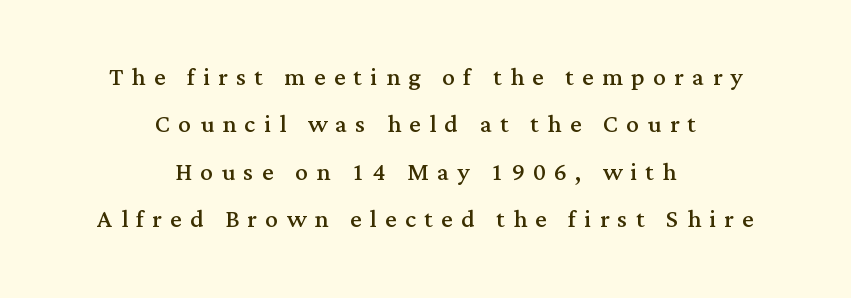
The image shows 32 px regular-weight serif type, upright; set centered, normal line spacing (1.48x), unusually wide letter spacing (+0.26 em), not underlined; medium stroke contrast and a medium x-height.
